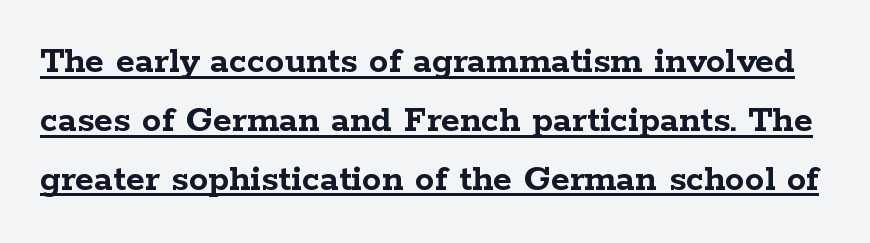
{"serif": "yes", "italic": "no", "bold": "yes", "weight": "semibold", "width": "wide", "stroke_contrast": "low", "x_height": "medium", "monospaced": "no", "underline": "yes", "line_spacing": "normal", "line_spacing_ratio": 1.51, "letter_spacing": "normal", "letter_spacing_em": 0.0, "glyph_px": 39}
